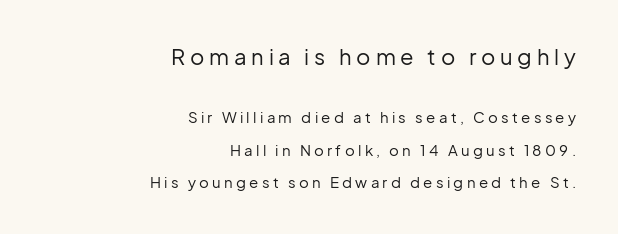
The image shows 22 px text type, upright; set right-aligned, loose line spacing (2.16x), unusually wide letter spacing (+0.22 em), not underlined; the first (top) block is 1.47x larger.
